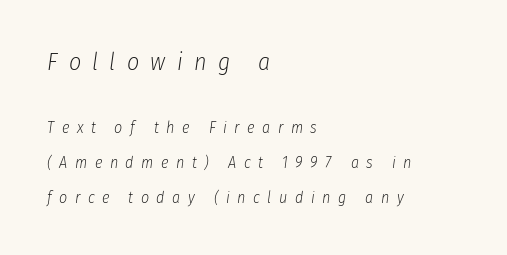
{"italic": "yes", "lean": "right", "slant_degrees": 8, "bold": "no", "underline": "no", "align": "left", "line_spacing": "loose", "line_spacing_ratio": 2.17, "letter_spacing": "wide", "letter_spacing_em": 0.47, "larger_block": "first", "size_ratio": 1.5, "glyph_px": 24}
